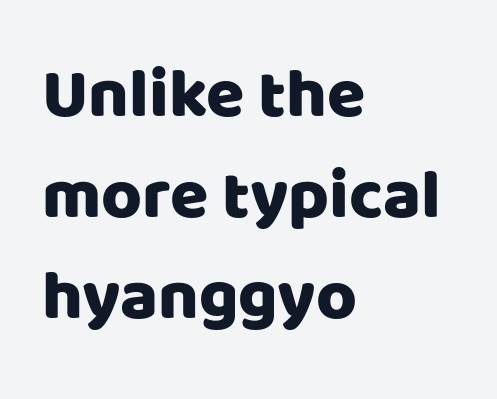
Q: Is the text italic (slanted)? A: No, it is upright.
Q: Is the typeface a serif or a sans-serif typeface? A: Sans-serif.
Q: Is the text underlined? A: No.
Q: How is the paragraph aligned? A: Left-aligned.
Q: Is the spacing between letters normal or unusually wide? A: Normal.
Q: Is the spacing between lines tight, normal or loose? A: Normal.
Q: Width (condensed, normal, or wide)? A: Normal.
Q: Stroke contrast? A: Low.
Q: x-height? A: Large.
Q: Monospaced? A: No.
